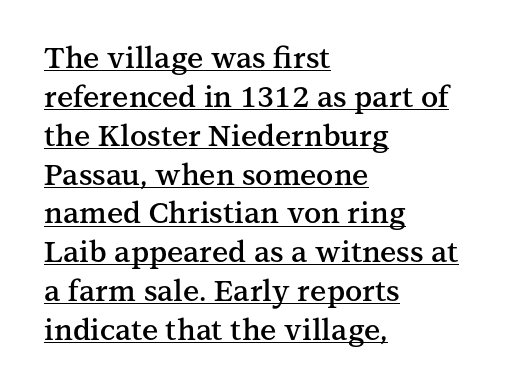
{"serif": "yes", "italic": "no", "bold": "semi", "weight": "semibold", "width": "normal", "stroke_contrast": "medium", "x_height": "medium", "monospaced": "no", "underline": "yes", "align": "left", "line_spacing": "normal", "line_spacing_ratio": 1.34, "letter_spacing": "normal", "letter_spacing_em": 0.0, "glyph_px": 29}
